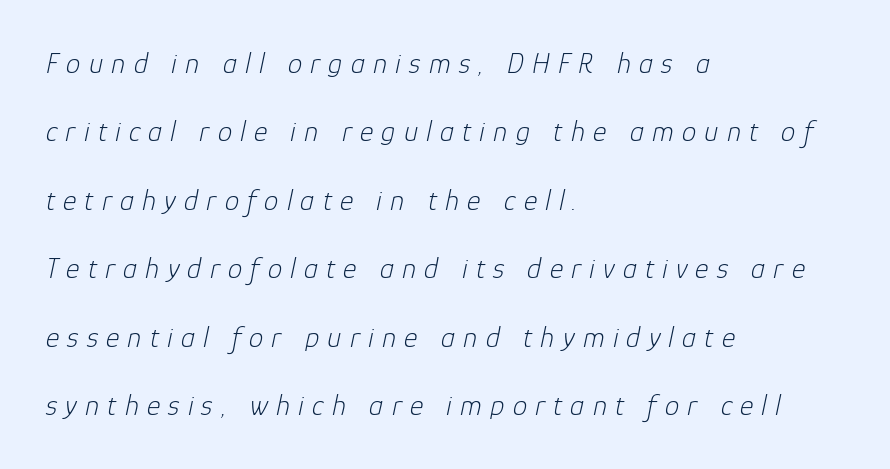
The image shows 29 px light type, italic (leaning right); set left-aligned, loose line spacing (2.36x), unusually wide letter spacing (+0.28 em), not underlined; low stroke contrast and a medium x-height.
